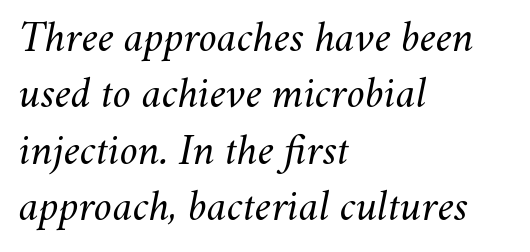
The image shows 44 px regular-weight type, italic (leaning right); set left-aligned, normal line spacing (1.28x), normal letter spacing, not underlined; medium stroke contrast and a small x-height.
